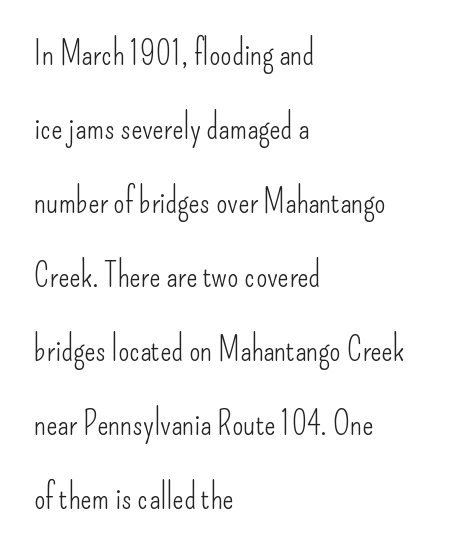
{"serif": "no", "italic": "no", "bold": "no", "weight": "light", "width": "condensed", "stroke_contrast": "low", "x_height": "small", "monospaced": "no", "underline": "no", "align": "left", "line_spacing": "loose", "line_spacing_ratio": 2.24, "letter_spacing": "normal", "letter_spacing_em": 0.0, "glyph_px": 33}
